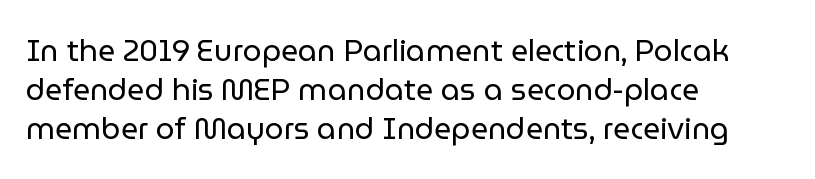
Q: Is the text bold? A: No.
Q: Is the text italic (slanted)? A: No, it is upright.
Q: Is the typeface a serif or a sans-serif typeface? A: Sans-serif.
Q: Is the text underlined? A: No.
Q: How is the paragraph aligned? A: Left-aligned.
Q: Is the spacing between letters normal or unusually wide? A: Normal.
Q: Is the spacing between lines tight, normal or loose? A: Normal.
Q: Width (condensed, normal, or wide)? A: Normal.
Q: Stroke contrast? A: Low.
Q: x-height? A: Medium.
Q: Monospaced? A: No.
